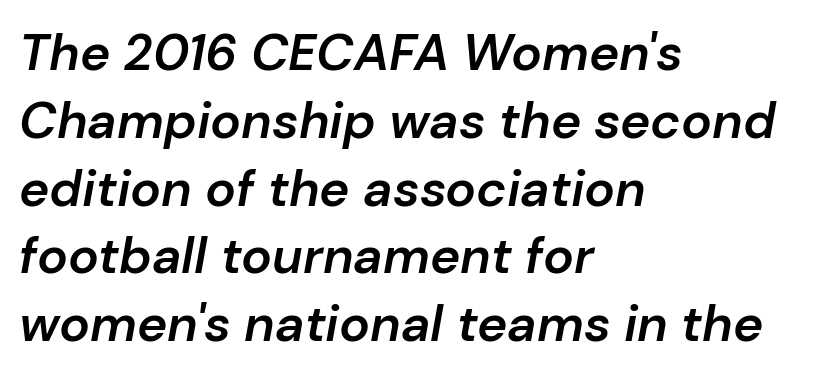
The image shows 51 px semibold type, italic (leaning right); set left-aligned, normal line spacing (1.33x), normal letter spacing, not underlined; low stroke contrast and a medium x-height.
